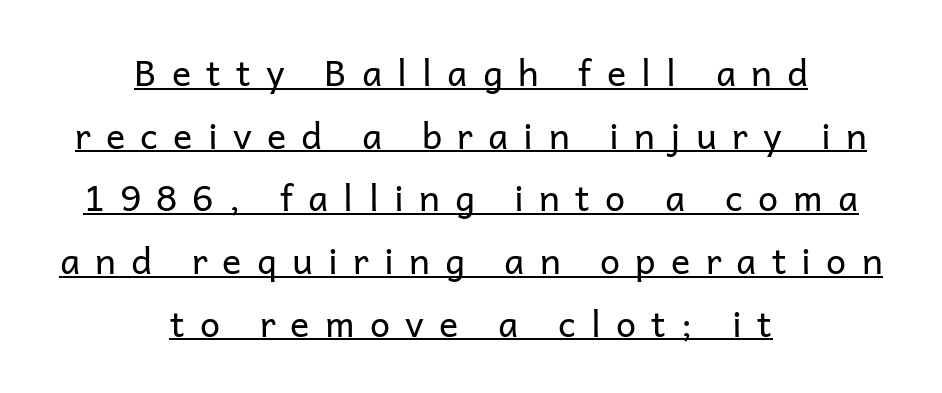
Q: Is the text bold? A: No.
Q: Is the text italic (slanted)? A: No, it is upright.
Q: Is the typeface a serif or a sans-serif typeface? A: Sans-serif.
Q: Is the text underlined? A: Yes.
Q: How is the paragraph aligned? A: Centered.
Q: Is the spacing between letters normal or unusually wide? A: Unusually wide.
Q: Width (condensed, normal, or wide)? A: Normal.
Q: Stroke contrast? A: Low.
Q: x-height? A: Medium.
Q: Monospaced? A: No.
